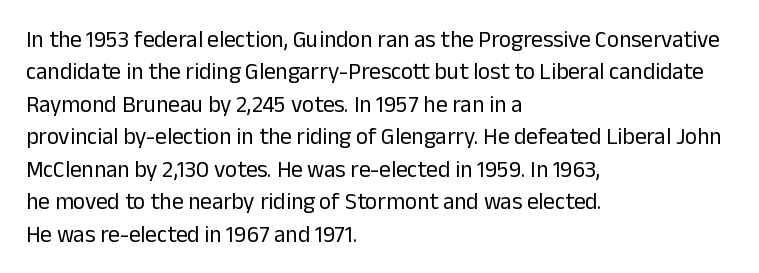
The tracking reads as untouched default to a designer's eye. Layout note: lines flush left. Students, observe: this is what conventionally led text looks like. Underline: absent.
